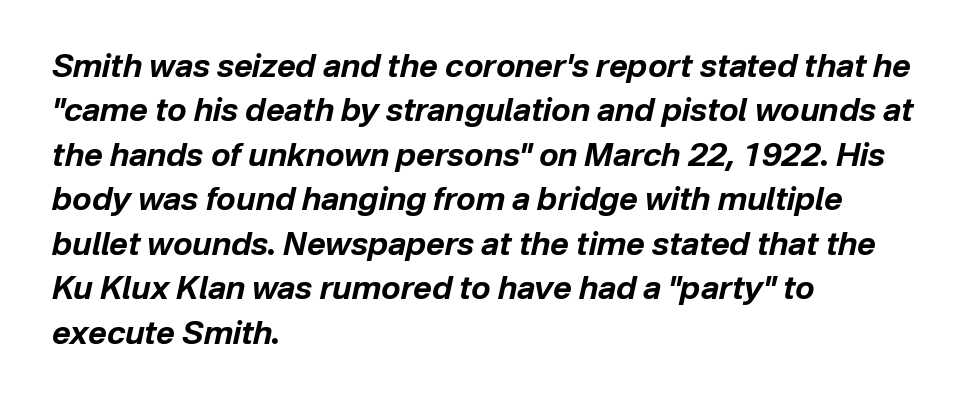
The image shows 32 px bold type, italic (leaning right); set left-aligned, normal line spacing (1.39x), normal letter spacing, not underlined; low stroke contrast and a medium x-height.
